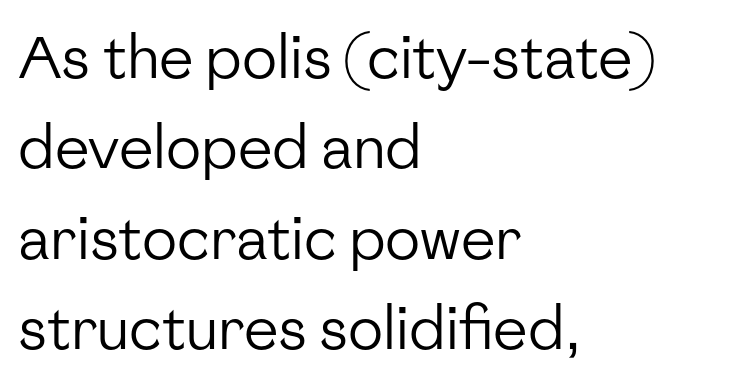
Q: Is the text bold? A: No.
Q: Is the text italic (slanted)? A: No, it is upright.
Q: Is the typeface a serif or a sans-serif typeface? A: Sans-serif.
Q: Is the text underlined? A: No.
Q: How is the paragraph aligned? A: Left-aligned.
Q: Is the spacing between letters normal or unusually wide? A: Normal.
Q: Is the spacing between lines tight, normal or loose? A: Normal.
Q: Width (condensed, normal, or wide)? A: Normal.
Q: Stroke contrast? A: Low.
Q: x-height? A: Medium.
Q: Monospaced? A: No.
